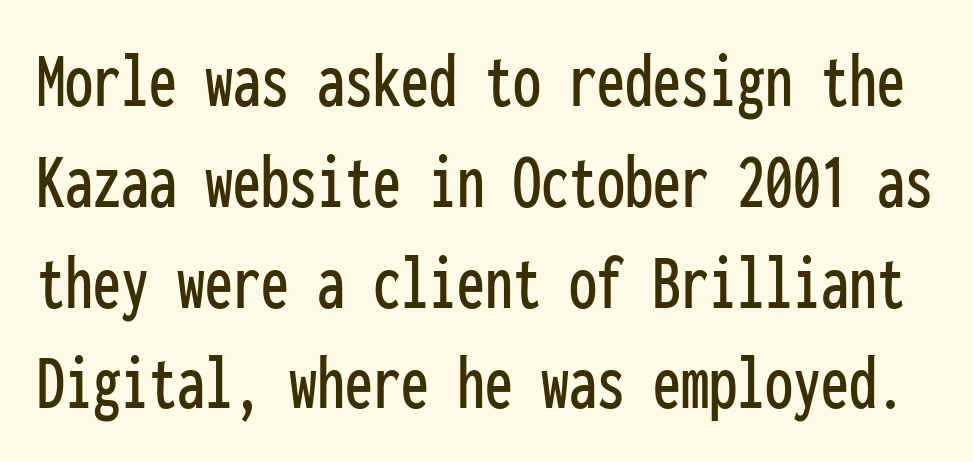
{"serif": "no", "italic": "no", "width": "condensed", "stroke_contrast": "low", "x_height": "medium", "monospaced": "yes", "underline": "no", "line_spacing": "normal", "line_spacing_ratio": 1.26, "letter_spacing": "normal", "letter_spacing_em": 0.0, "glyph_px": 80}
